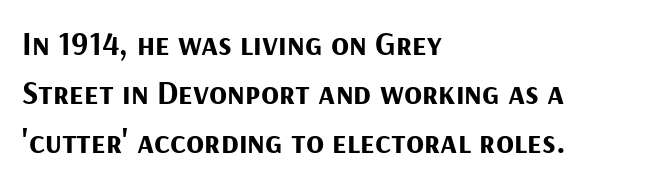
Observe the absence of serifs on each vertical stroke in this sample. Is there any slant? The stems are plumb. The designer left line spacing at the default. One-word summary of the alignment: left. The strokes are fattened all the way to bold. The rendering uses natural spacing where letterforms have individual widths.
